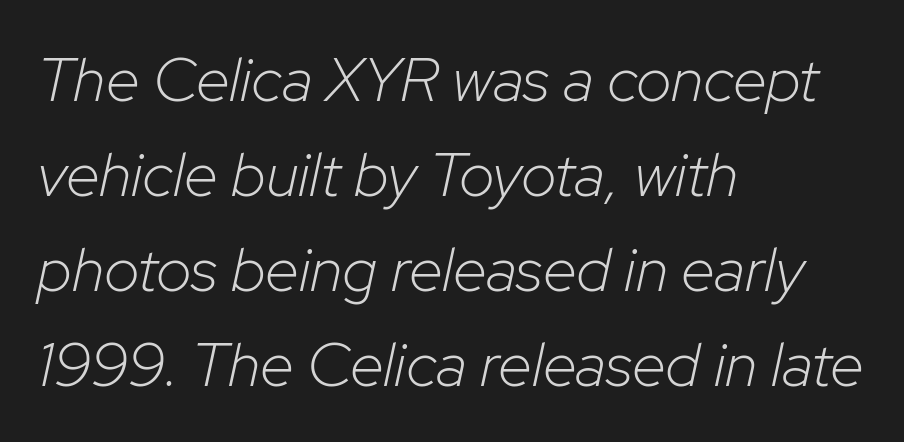
The image shows 62 px light type, italic (leaning right); set left-aligned, normal line spacing (1.53x), normal letter spacing, not underlined; low stroke contrast and a medium x-height.
